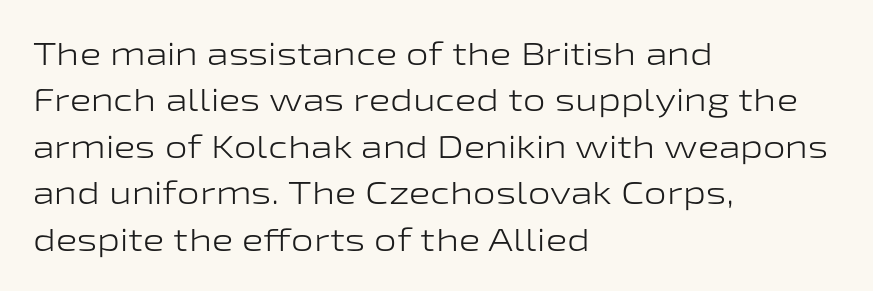
The image shows 32 px light, wide sans-serif type, upright; set left-aligned, normal line spacing (1.45x), normal letter spacing, not underlined; low stroke contrast and a medium x-height.
